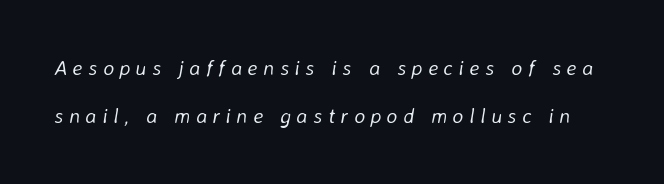
Q: Is the text bold? A: No.
Q: Is the text italic (slanted)? A: Yes, it leans right by about 8 degrees.
Q: Is the text underlined? A: No.
Q: Is the spacing between letters normal or unusually wide? A: Unusually wide.
Q: Is the spacing between lines tight, normal or loose? A: Loose.
